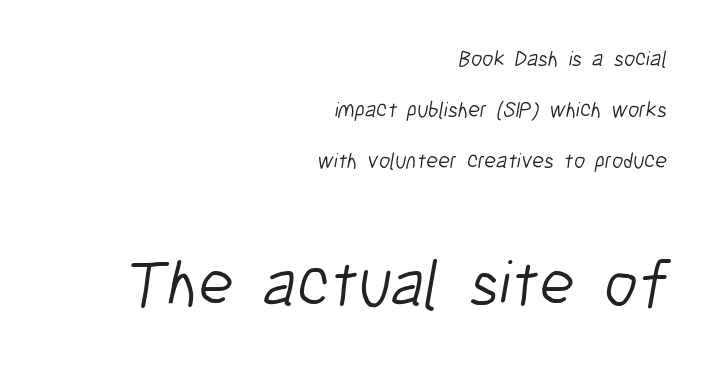
Q: Is the text bold? A: No.
Q: Is the typeface a serif or a sans-serif typeface? A: Sans-serif.
Q: Is the text underlined? A: No.
Q: How is the paragraph aligned? A: Right-aligned.
Q: Is the spacing between letters normal or unusually wide? A: Normal.
Q: Is the spacing between lines tight, normal or loose? A: Loose.
Q: Which block of text is set in a larger size, the first (top) or the second (bottom)? A: The second (bottom) one.
Q: Width (condensed, normal, or wide)? A: Condensed.
Q: Stroke contrast? A: Low.
Q: x-height? A: Medium.
Q: Monospaced? A: No.
